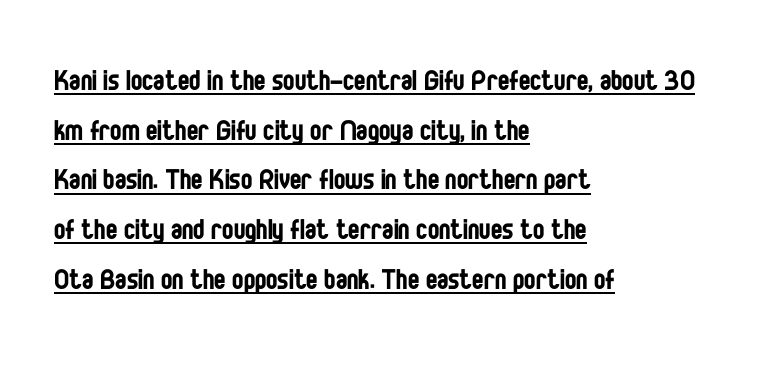
The image shows 34 px regular-weight, condensed sans-serif type, upright; set left-aligned, normal line spacing (1.46x), normal letter spacing, underlined; low stroke contrast and a large x-height.
